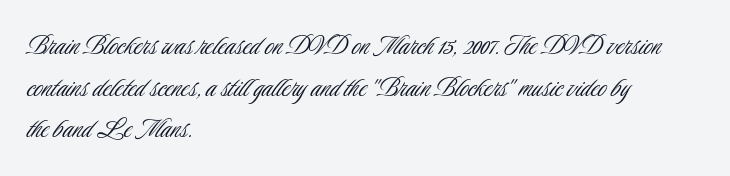
Is the block centered? No — it sits flush against the left margin. The passage shown is typeset with a sans-serif family. Here the designer chose a conventional face with non-uniform glyph widths. The font sits on the lighter half of the weight spectrum, regular included.
